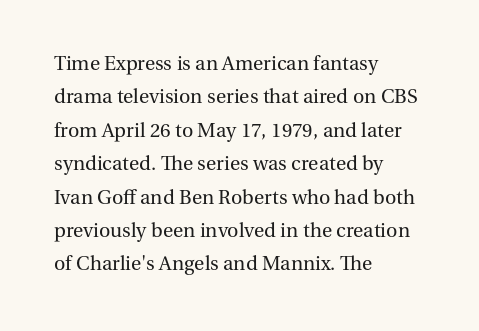
The image shows 21 px text type, upright; set left-aligned, normal line spacing (1.59x), normal letter spacing, not underlined.
